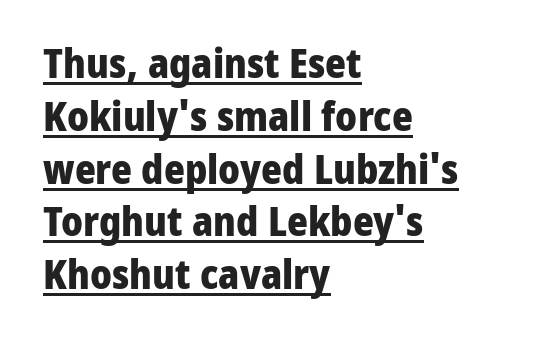
The image shows 40 px heavy sans-serif type, upright; set left-aligned, normal line spacing (1.32x), normal letter spacing, underlined; low stroke contrast and a medium x-height.
